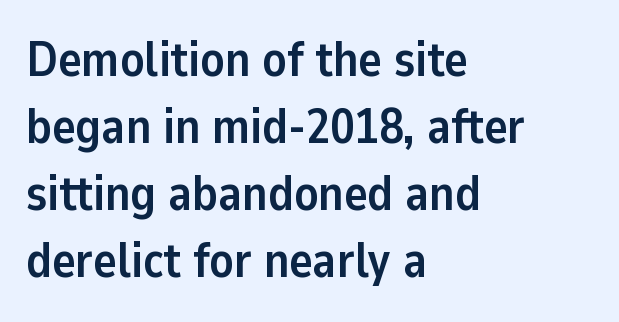
The image shows 49 px semibold sans-serif type, upright; set left-aligned, normal line spacing (1.37x), normal letter spacing, not underlined; low stroke contrast and a medium x-height.
